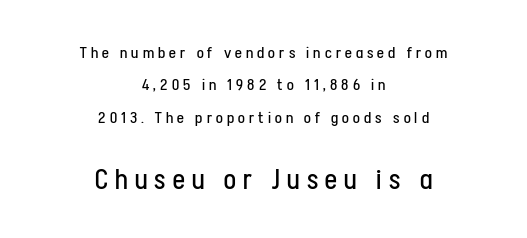
Q: Is the text bold? A: No.
Q: Is the text italic (slanted)? A: No, it is upright.
Q: Is the typeface a serif or a sans-serif typeface? A: Sans-serif.
Q: Is the text underlined? A: No.
Q: How is the paragraph aligned? A: Centered.
Q: Is the spacing between letters normal or unusually wide? A: Unusually wide.
Q: Is the spacing between lines tight, normal or loose? A: Loose.
Q: Which block of text is set in a larger size, the first (top) or the second (bottom)? A: The second (bottom) one.
Q: Width (condensed, normal, or wide)? A: Condensed.
Q: Stroke contrast? A: Low.
Q: x-height? A: Medium.
Q: Monospaced? A: No.
